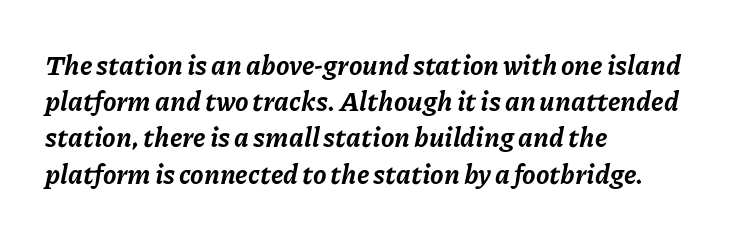
The image shows 27 px bold type, italic (leaning right); set left-aligned, normal line spacing (1.34x), normal letter spacing, not underlined.
